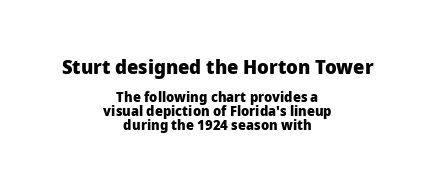
{"italic": "no", "bold": "yes", "underline": "no", "align": "center", "line_spacing": "tight", "line_spacing_ratio": 0.97, "letter_spacing": "normal", "letter_spacing_em": 0.0, "larger_block": "first", "size_ratio": 1.43, "glyph_px": 20}
